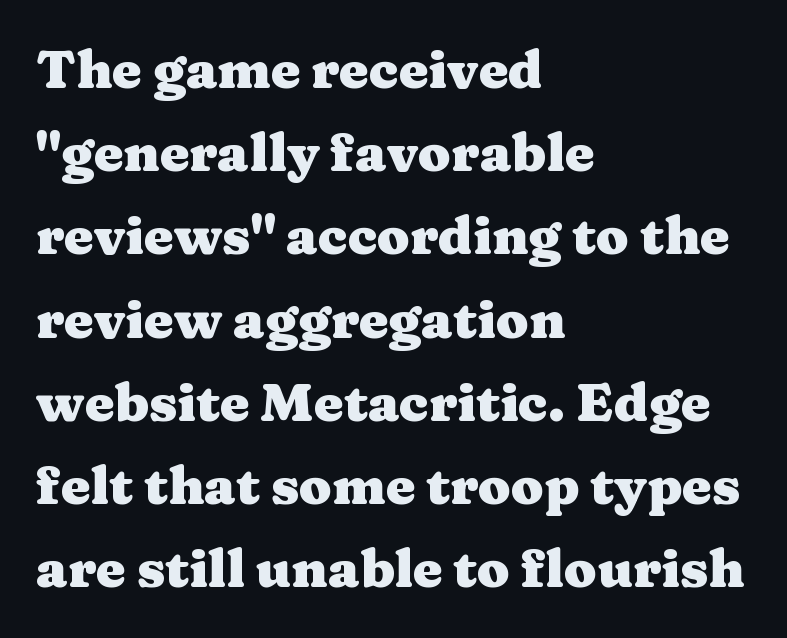
The image shows 53 px heavy, wide serif type, upright; set left-aligned, normal line spacing (1.57x), normal letter spacing, not underlined; medium stroke contrast and a medium x-height.
